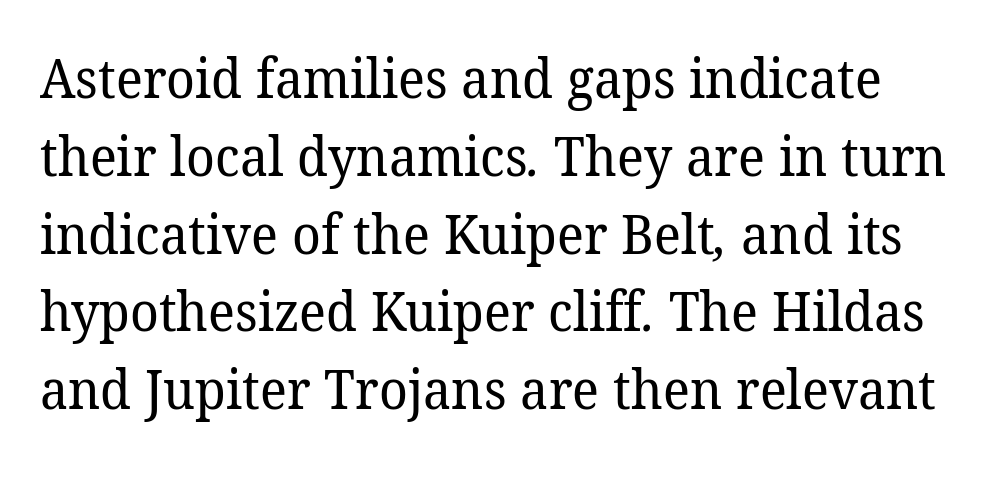
Q: Is the text bold? A: No.
Q: Is the typeface a serif or a sans-serif typeface? A: Serif.
Q: Is the text underlined? A: No.
Q: Is the spacing between letters normal or unusually wide? A: Normal.
Q: Is the spacing between lines tight, normal or loose? A: Normal.
Q: Width (condensed, normal, or wide)? A: Normal.
Q: Stroke contrast? A: Low.
Q: x-height? A: Medium.
Q: Monospaced? A: No.
